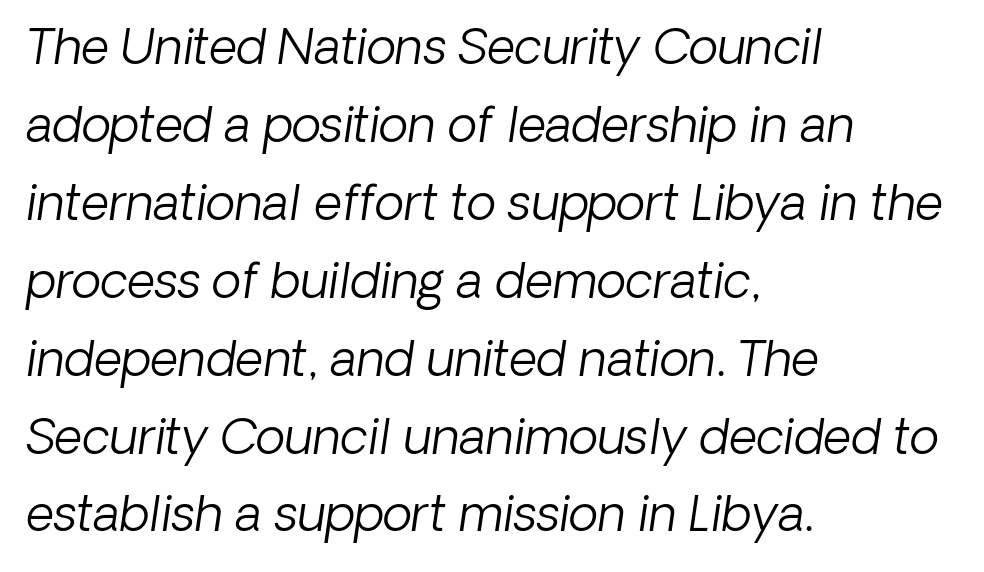
Q: Is the text bold? A: No.
Q: Is the typeface a serif or a sans-serif typeface? A: Sans-serif.
Q: Is the text underlined? A: No.
Q: How is the paragraph aligned? A: Left-aligned.
Q: Is the spacing between letters normal or unusually wide? A: Normal.
Q: Is the spacing between lines tight, normal or loose? A: Normal.
Q: Width (condensed, normal, or wide)? A: Normal.
Q: Stroke contrast? A: Low.
Q: x-height? A: Medium.
Q: Monospaced? A: No.
